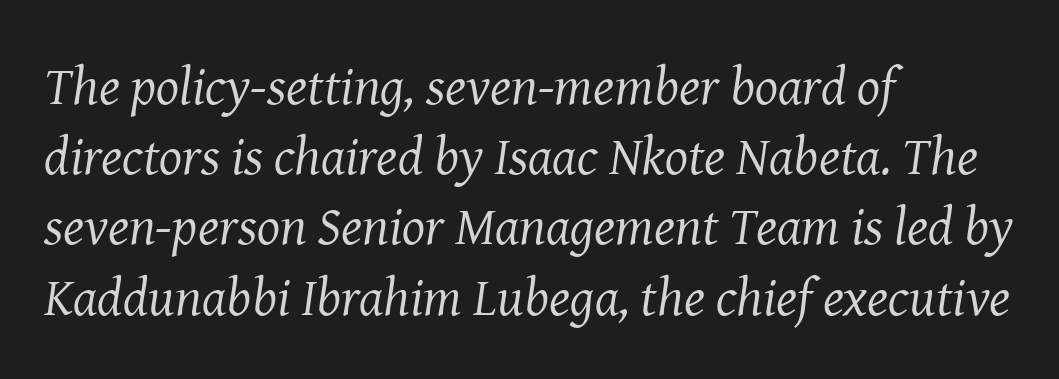
Classification — serif. The rendering applies a slant to the glyphs. Look at the tracking — it's just the regular setting, nothing added. Weight: not bold — regular or lighter. You could not count columns in this text — the font is proportionally spaced. Line starts are locked; line ends wander.
